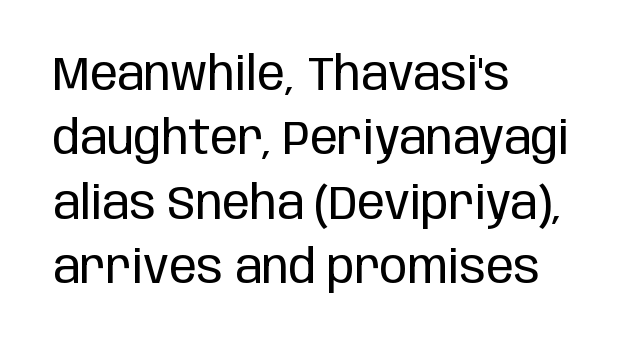
Q: Is the text bold? A: No.
Q: Is the text italic (slanted)? A: No, it is upright.
Q: Is the typeface a serif or a sans-serif typeface? A: Sans-serif.
Q: Is the text underlined? A: No.
Q: How is the paragraph aligned? A: Left-aligned.
Q: Is the spacing between letters normal or unusually wide? A: Normal.
Q: Is the spacing between lines tight, normal or loose? A: Normal.
Q: Width (condensed, normal, or wide)? A: Condensed.
Q: Stroke contrast? A: Low.
Q: x-height? A: Large.
Q: Monospaced? A: No.
